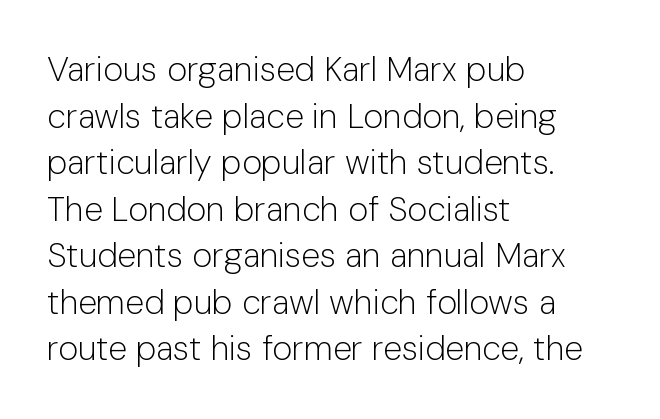
Q: Is the text bold? A: No.
Q: Is the text italic (slanted)? A: No, it is upright.
Q: Is the typeface a serif or a sans-serif typeface? A: Sans-serif.
Q: Is the text underlined? A: No.
Q: How is the paragraph aligned? A: Left-aligned.
Q: Is the spacing between letters normal or unusually wide? A: Normal.
Q: Is the spacing between lines tight, normal or loose? A: Normal.
Q: Width (condensed, normal, or wide)? A: Normal.
Q: Stroke contrast? A: Low.
Q: x-height? A: Medium.
Q: Monospaced? A: No.
